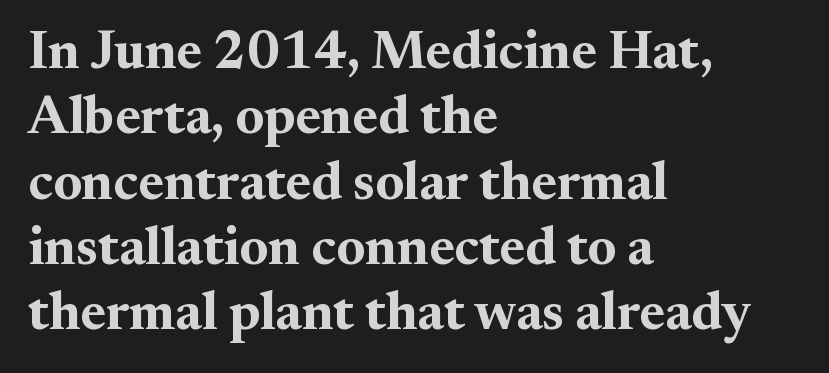
Q: Is the text bold? A: Yes.
Q: Is the text italic (slanted)? A: No, it is upright.
Q: Is the typeface a serif or a sans-serif typeface? A: Serif.
Q: Is the text underlined? A: No.
Q: How is the paragraph aligned? A: Left-aligned.
Q: Is the spacing between letters normal or unusually wide? A: Normal.
Q: Width (condensed, normal, or wide)? A: Normal.
Q: Stroke contrast? A: Medium.
Q: x-height? A: Small.
Q: Monospaced? A: No.
